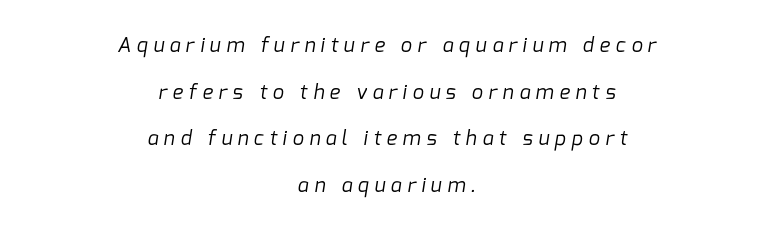
{"bold": "no", "underline": "no", "align": "center", "line_spacing": "loose", "line_spacing_ratio": 2.33, "letter_spacing": "wide", "letter_spacing_em": 0.28, "glyph_px": 20}
